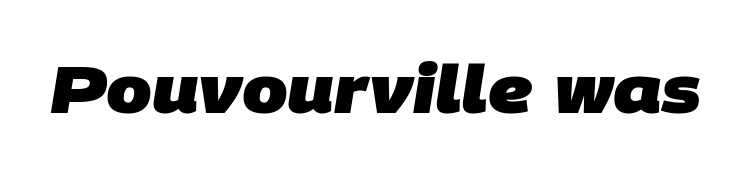
Q: Is the text bold? A: Yes.
Q: Is the typeface a serif or a sans-serif typeface? A: Sans-serif.
Q: Is the text underlined? A: No.
Q: Is the spacing between letters normal or unusually wide? A: Normal.
Q: Width (condensed, normal, or wide)? A: Normal.
Q: Stroke contrast? A: Low.
Q: x-height? A: Large.
Q: Monospaced? A: No.
